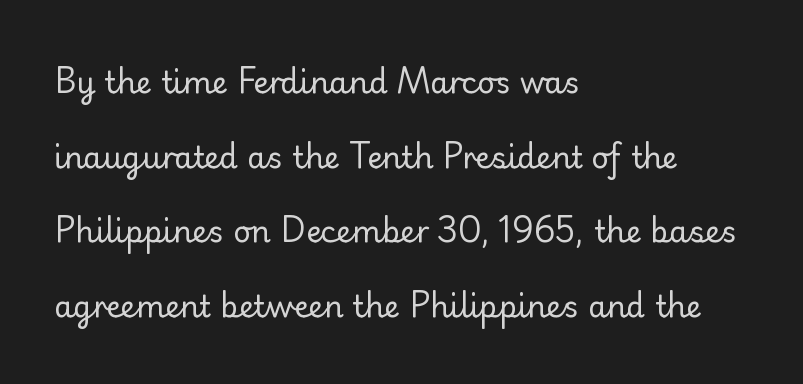
Italic? Not at all — the glyphs are vertical. Glyph-to-glyph distance matches everyday printed text. In terms of leading, this rendering errs on the spacious side. Honestly, there is no underline to notice here at all.
